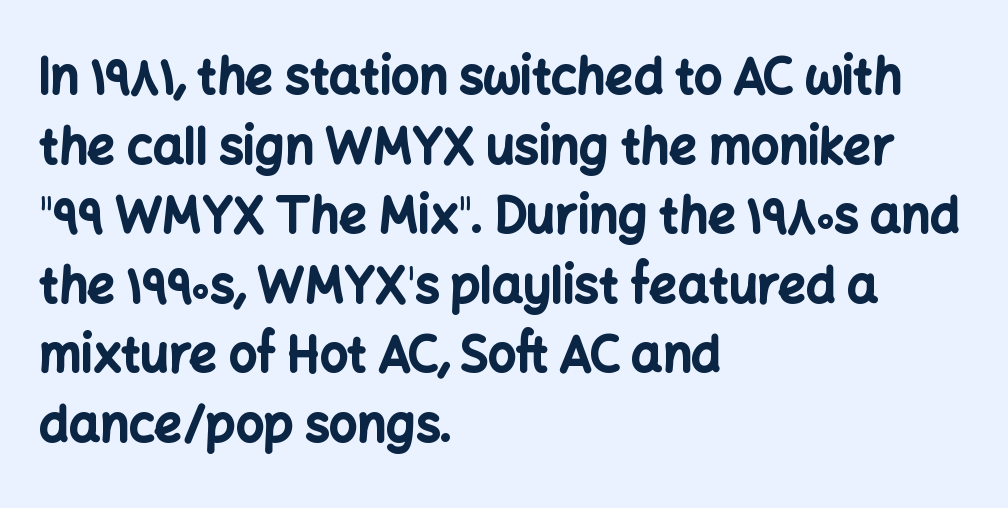
The image shows 49 px bold sans-serif type, upright; set left-aligned, normal line spacing (1.42x), normal letter spacing, not underlined; low stroke contrast and a medium x-height.
